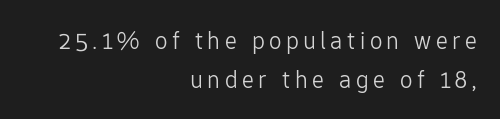
Q: Is the text bold? A: No.
Q: Is the text italic (slanted)? A: No, it is upright.
Q: Is the text underlined? A: No.
Q: How is the paragraph aligned? A: Right-aligned.
Q: Is the spacing between lines tight, normal or loose? A: Normal.
